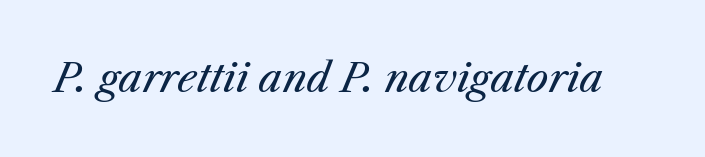
Q: Is the text bold? A: No.
Q: Is the text italic (slanted)? A: Yes, it leans right by about 25 degrees.
Q: Is the text underlined? A: No.
Q: Is the spacing between letters normal or unusually wide? A: Normal.
Q: Width (condensed, normal, or wide)? A: Normal.
Q: Stroke contrast? A: Medium.
Q: x-height? A: Medium.
Q: Monospaced? A: No.
